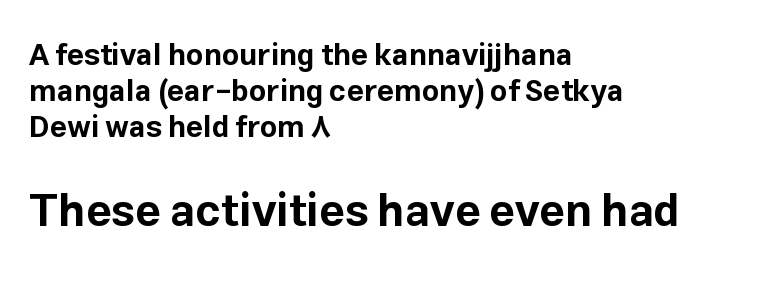
{"serif": "no", "italic": "no", "bold": "yes", "weight": "bold", "width": "normal", "stroke_contrast": "low", "x_height": "medium", "monospaced": "no", "underline": "no", "align": "left", "line_spacing_ratio": 1.2, "letter_spacing": "normal", "letter_spacing_em": 0.0, "larger_block": "second", "size_ratio": 1.5, "glyph_px": 45}
